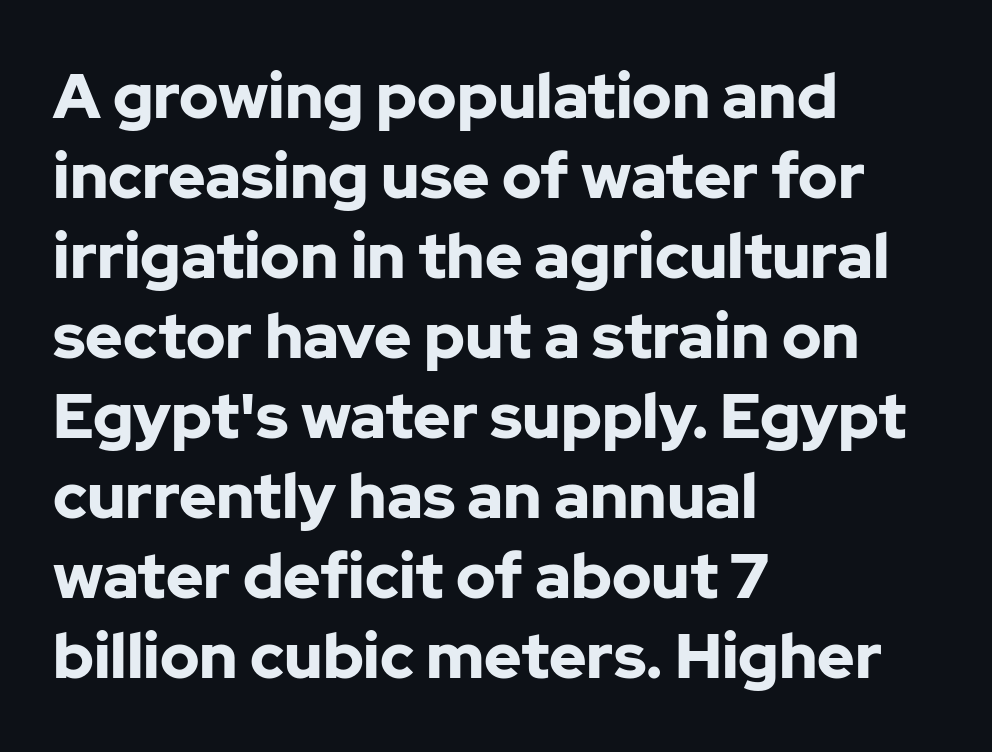
The image shows 63 px bold sans-serif type, upright; set left-aligned, normal line spacing (1.27x), normal letter spacing, not underlined; low stroke contrast and a medium x-height.
